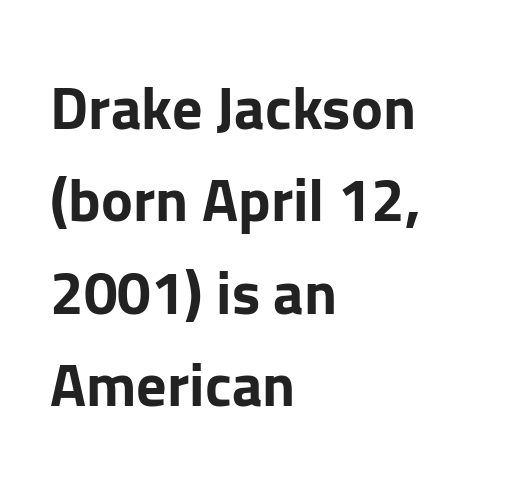
The image shows 60 px bold sans-serif type, upright; set left-aligned, normal line spacing (1.54x), normal letter spacing, not underlined; low stroke contrast and a medium x-height.
